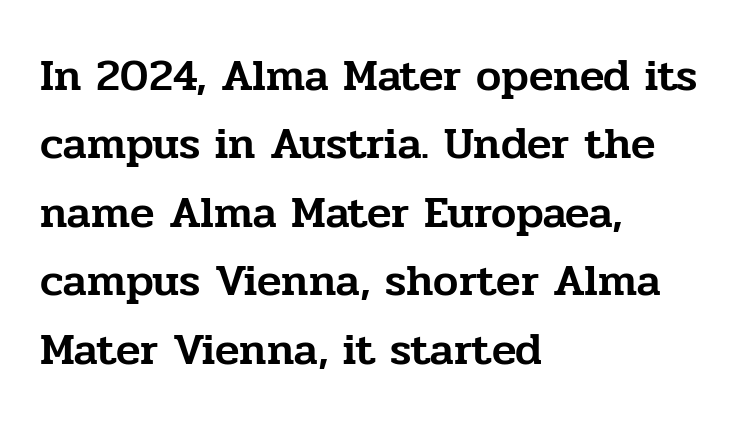
The image shows 45 px serif type, upright; set left-aligned, normal line spacing (1.52x), normal letter spacing, not underlined; low stroke contrast and a medium x-height.
